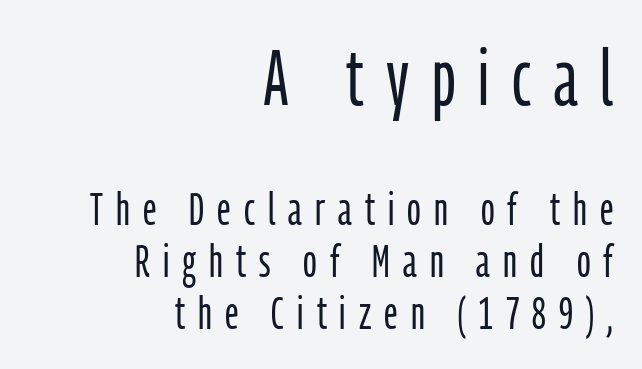
The image shows 78 px light, condensed sans-serif type, upright; set right-aligned, tight line spacing (1.15x), unusually wide letter spacing (+0.29 em), not underlined; the first (top) block is 1.73x larger; low stroke contrast and a medium x-height.
